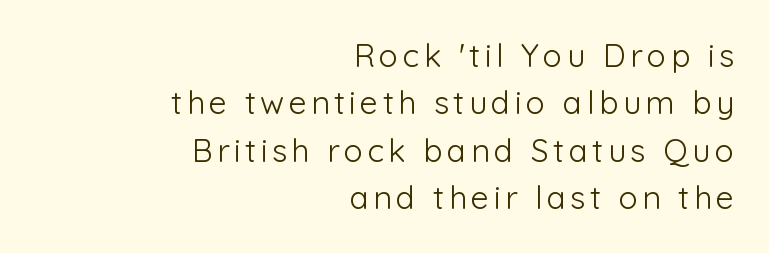
The image shows 32 px light sans-serif type, upright; set right-aligned, normal line spacing (1.48x), not underlined; low stroke contrast and a medium x-height.
